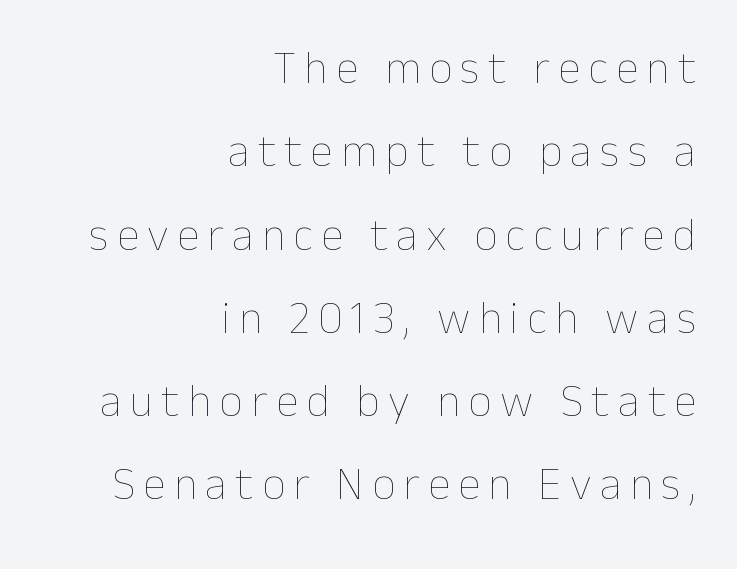
Notice how the passage keeps a crisp vertical edge on the right only. This sample has the flowing, uneven cadence of proportional lettering. This reads as an unemphasized weight, regular at the heaviest. Notice how the stems are strictly vertical — no italics here. The passage shown is not underscored anywhere.
